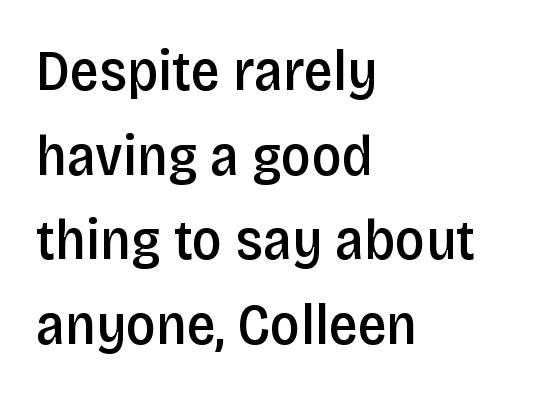
The font's upright variant was chosen for this text. Underline: absent. Evenly set lines give the paragraph a standard silhouette. The face used here is proportionally spaced, like ordinary book or web type. Is the letter spacing exaggerated? No — it looks like the ordinary default.
